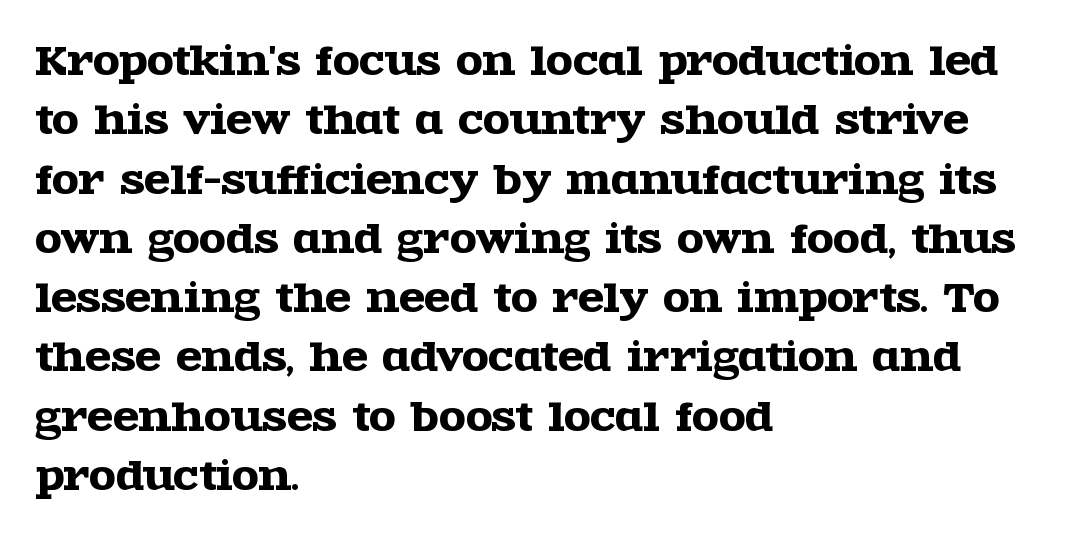
The image shows 38 px wide serif type, upright; set left-aligned, normal line spacing (1.56x), normal letter spacing, not underlined; a large x-height.
